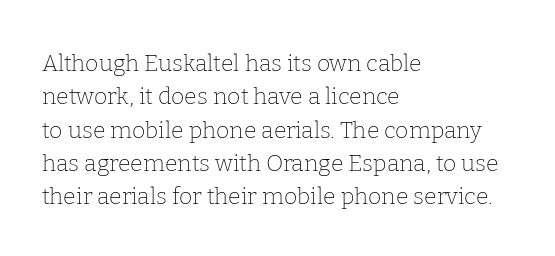
How would I describe the line gaps? Plain and ordinary. Just letters on the line, the space beneath them empty. Alignment: flush left. In terms of posture, this sample is upright.
